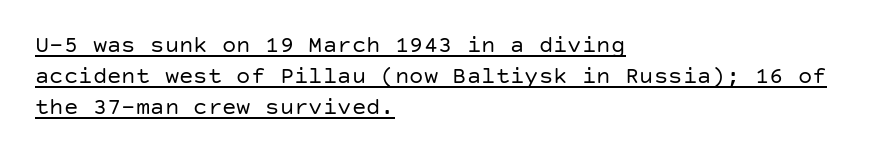
Left-aligned paragraph, ragged on the right. The letters stand straight up with perfectly vertical stems. A typesetter would call this leading conventional body-copy spacing. There is no visible air inserted between adjacent glyphs. Stems here are at most as thick as an everyday book face.
